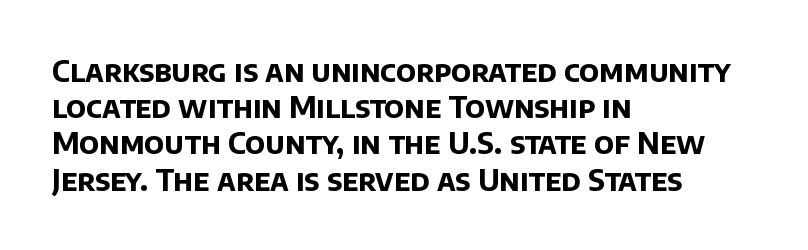
Q: Is the text bold? A: Yes.
Q: Is the typeface a serif or a sans-serif typeface? A: Sans-serif.
Q: Is the text underlined? A: No.
Q: How is the paragraph aligned? A: Left-aligned.
Q: Is the spacing between letters normal or unusually wide? A: Normal.
Q: Is the spacing between lines tight, normal or loose? A: Normal.
Q: Width (condensed, normal, or wide)? A: Normal.
Q: Stroke contrast? A: Low.
Q: x-height? A: Large.
Q: Monospaced? A: No.
